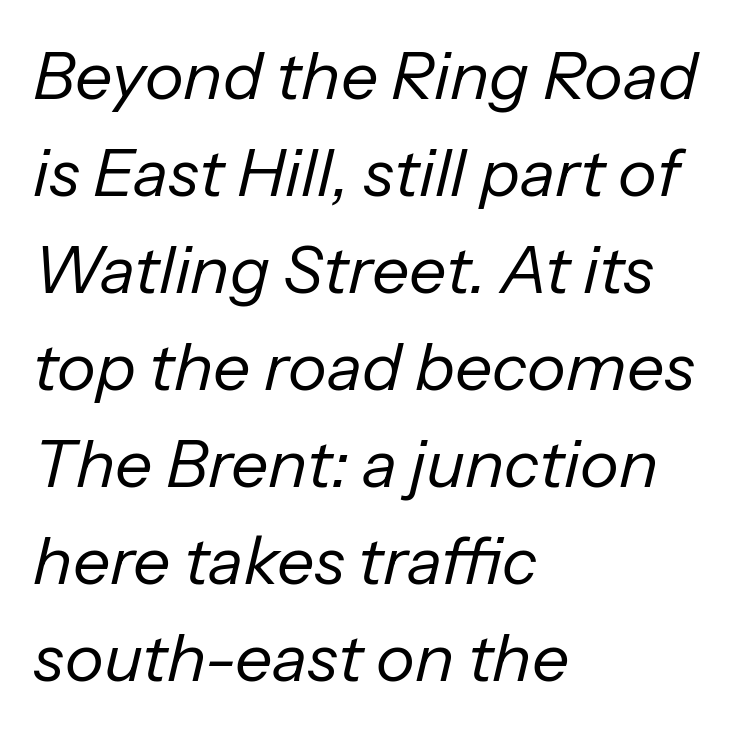
Q: Is the text bold? A: No.
Q: Is the text italic (slanted)? A: Yes, it leans right by about 13 degrees.
Q: Is the text underlined? A: No.
Q: How is the paragraph aligned? A: Left-aligned.
Q: Is the spacing between letters normal or unusually wide? A: Normal.
Q: Is the spacing between lines tight, normal or loose? A: Normal.
Q: Width (condensed, normal, or wide)? A: Normal.
Q: Stroke contrast? A: Low.
Q: x-height? A: Medium.
Q: Monospaced? A: No.
